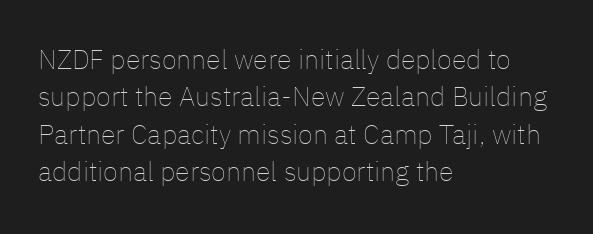
The image shows 27 px text type, upright; set left-aligned, normal line spacing (1.38x), normal letter spacing, not underlined.
